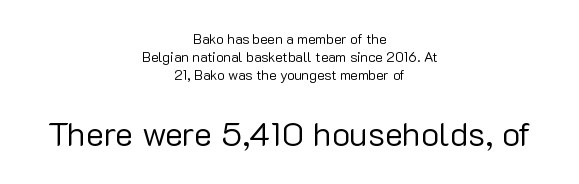
Q: Is the text bold? A: No.
Q: Is the text italic (slanted)? A: No, it is upright.
Q: Is the typeface a serif or a sans-serif typeface? A: Sans-serif.
Q: Is the text underlined? A: No.
Q: How is the paragraph aligned? A: Centered.
Q: Is the spacing between letters normal or unusually wide? A: Normal.
Q: Is the spacing between lines tight, normal or loose? A: Normal.
Q: Which block of text is set in a larger size, the first (top) or the second (bottom)? A: The second (bottom) one.
Q: Width (condensed, normal, or wide)? A: Normal.
Q: Stroke contrast? A: Low.
Q: x-height? A: Medium.
Q: Monospaced? A: No.
